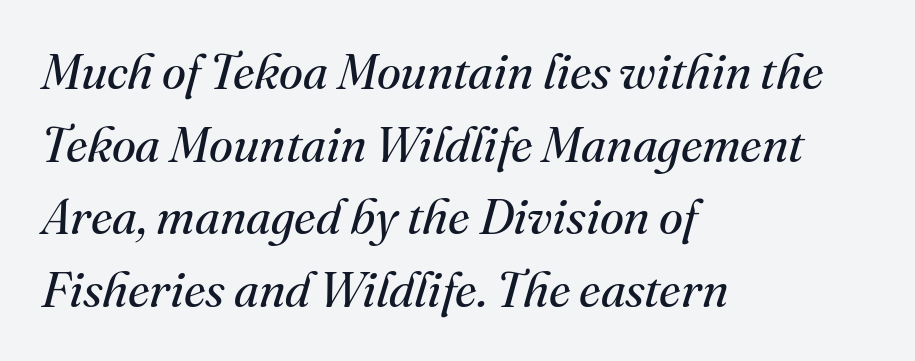
Characters are canted at an angle relative to the baseline's perpendicular. This rendering leaves character spacing at its baseline value. Regular leading. Words float on clear page, feet unadorned.
